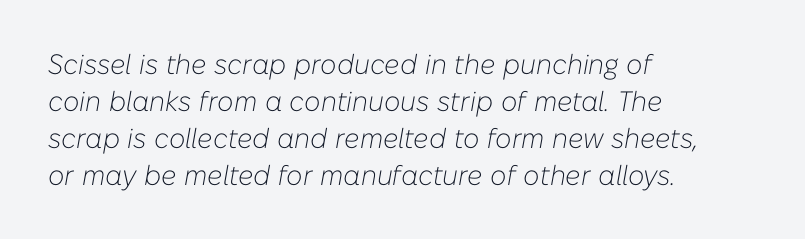
Q: Is the text bold? A: No.
Q: Is the text italic (slanted)? A: Yes, it leans right by about 10 degrees.
Q: Is the text underlined? A: No.
Q: How is the paragraph aligned? A: Left-aligned.
Q: Is the spacing between letters normal or unusually wide? A: Normal.
Q: Is the spacing between lines tight, normal or loose? A: Normal.
Q: Width (condensed, normal, or wide)? A: Normal.
Q: Stroke contrast? A: Low.
Q: x-height? A: Medium.
Q: Monospaced? A: No.
